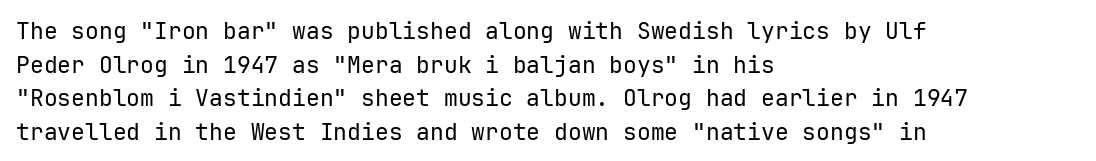
The image shows 23 px text type, upright; set left-aligned, normal line spacing (1.46x), normal letter spacing, not underlined.
